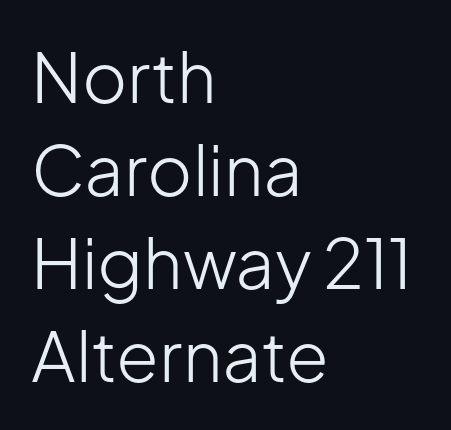
The axis of the letterforms is exactly vertical. Left-aligned paragraph, ragged on the right. The rendering uses natural spacing where letterforms have individual widths. The rows are spaced the way most documents space them. The passage shown is not underscored anywhere.
